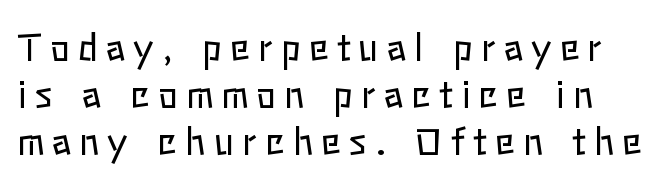
Has an underline been added? It has not. The weight would be labelled regular, book, light, or lighter still. How are the letters spaced? Widely, with obvious added tracking. The lines sit at an ordinary, default distance from one another. Spacing verdict: proportional, widths tailored to each character. A typesetter would mark this as roman, not italic.
